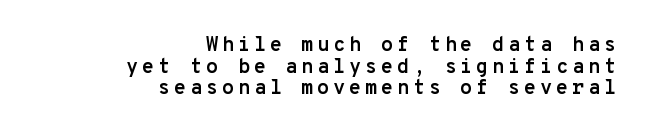
{"italic": "no", "bold": "yes", "underline": "no", "align": "right", "line_spacing": "tight", "line_spacing_ratio": 1.08, "glyph_px": 20}
